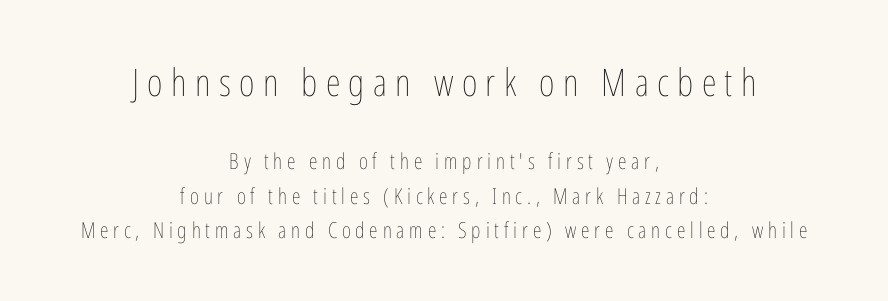
Q: Is the text bold? A: No.
Q: Is the text italic (slanted)? A: No, it is upright.
Q: Is the text underlined? A: No.
Q: How is the paragraph aligned? A: Centered.
Q: Is the spacing between letters normal or unusually wide? A: Unusually wide.
Q: Is the spacing between lines tight, normal or loose? A: Normal.
Q: Which block of text is set in a larger size, the first (top) or the second (bottom)? A: The first (top) one.
Q: Width (condensed, normal, or wide)? A: Condensed.
Q: Stroke contrast? A: Low.
Q: x-height? A: Medium.
Q: Monospaced? A: No.
